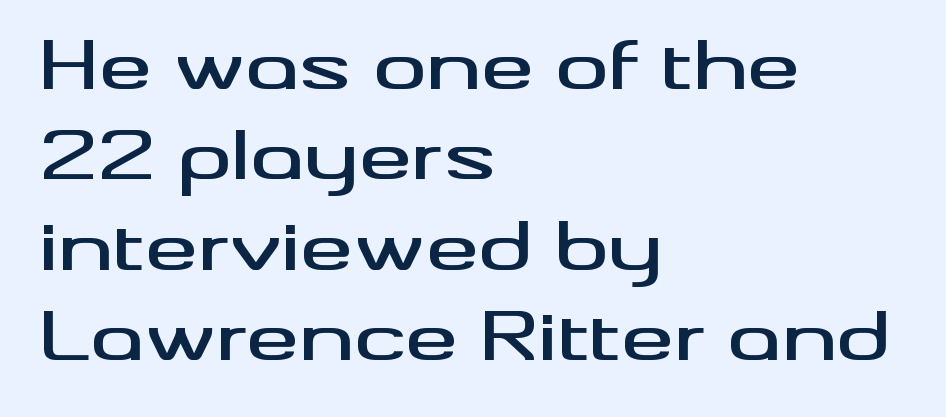
Q: Is the text italic (slanted)? A: No, it is upright.
Q: Is the typeface a serif or a sans-serif typeface? A: Sans-serif.
Q: Is the text underlined? A: No.
Q: How is the paragraph aligned? A: Left-aligned.
Q: Is the spacing between letters normal or unusually wide? A: Normal.
Q: Is the spacing between lines tight, normal or loose? A: Normal.
Q: Width (condensed, normal, or wide)? A: Wide.
Q: Stroke contrast? A: Medium.
Q: x-height? A: Small.
Q: Monospaced? A: No.
